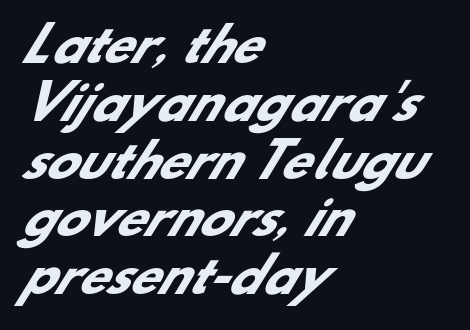
Proportional: the letters do not fall into vertical columns. Where is the straight margin? On the left. Any mark beneath the type? The region is blank. Honestly, the letter spacing is just normal — you wouldn't notice it. A sans-serif font was chosen for this passage. Typesetter's note: full bold, strokes at maximum text heaviness.
